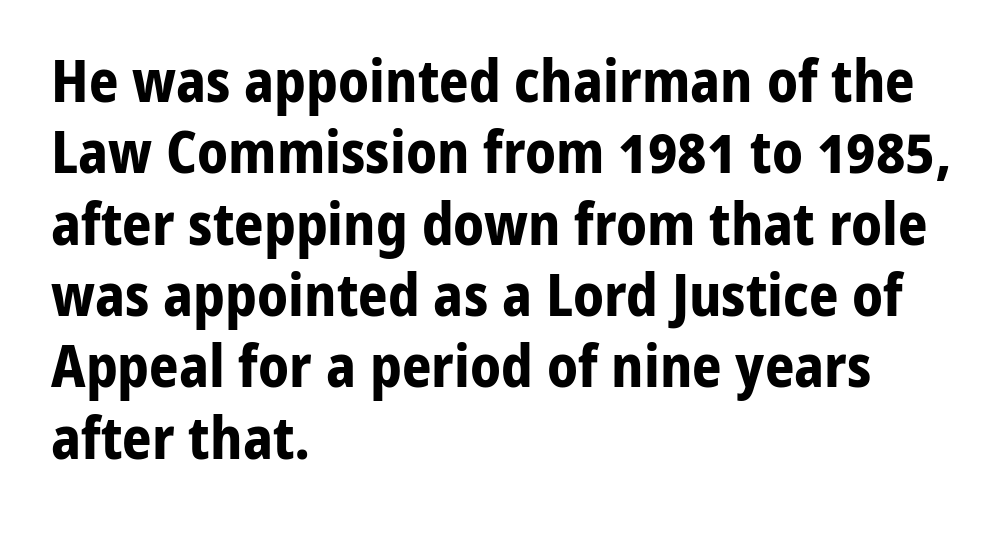
Q: Is the text bold? A: Yes.
Q: Is the text italic (slanted)? A: No, it is upright.
Q: Is the typeface a serif or a sans-serif typeface? A: Sans-serif.
Q: Is the text underlined? A: No.
Q: How is the paragraph aligned? A: Left-aligned.
Q: Is the spacing between letters normal or unusually wide? A: Normal.
Q: Width (condensed, normal, or wide)? A: Normal.
Q: Stroke contrast? A: Low.
Q: x-height? A: Medium.
Q: Monospaced? A: No.
